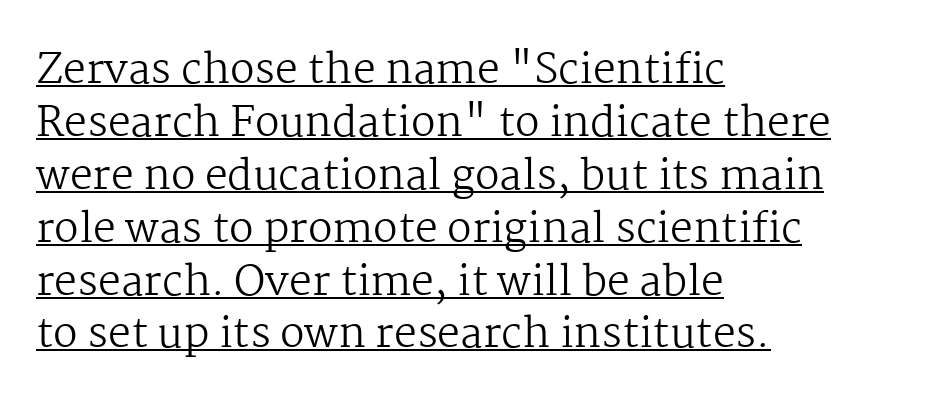
Nothing heavy about these letters — not bold at all. What kind of face is this? One with serifs. Upright lettering throughout. Observe the ordinary spacing: letters are neighbours, not strangers. Compared with typical paragraphs, the rows here are spaced about the same.
